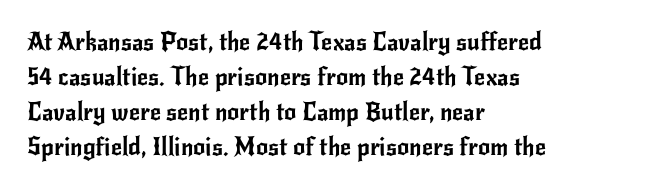
Q: Is the text italic (slanted)? A: No, it is upright.
Q: Is the text underlined? A: No.
Q: How is the paragraph aligned? A: Left-aligned.
Q: Is the spacing between letters normal or unusually wide? A: Normal.
Q: Is the spacing between lines tight, normal or loose? A: Normal.
